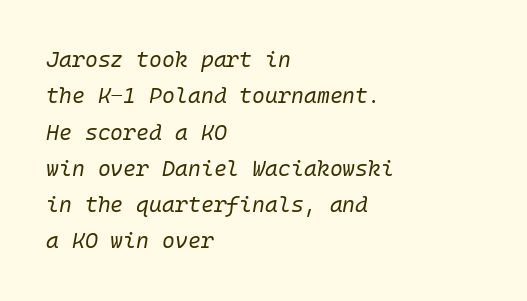
Q: Is the text bold? A: No.
Q: Is the text italic (slanted)? A: Yes, it leans right by about 10 degrees.
Q: Is the text underlined? A: No.
Q: How is the paragraph aligned? A: Left-aligned.
Q: Is the spacing between letters normal or unusually wide? A: Normal.
Q: Is the spacing between lines tight, normal or loose? A: Normal.
